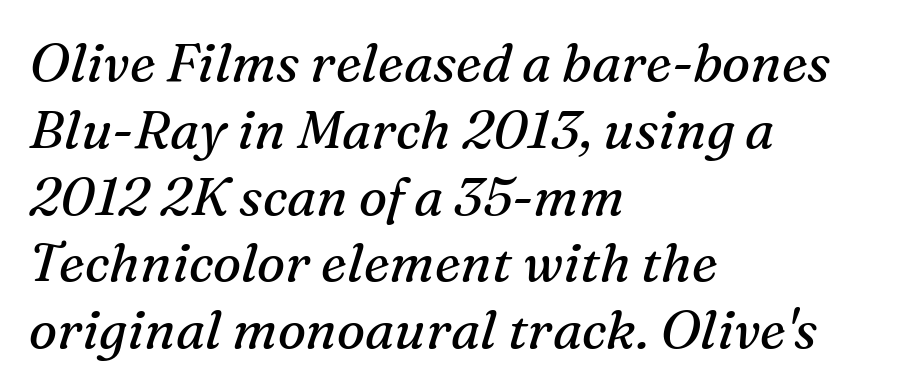
How would I describe the line gaps? Plain and ordinary. This is serif lettering, the kind often seen in printed books. Note the varied advance widths — an 'i' is clearly narrower than an 'm'. Stroke thickness stays within the range of a standard reading face or lighter.
